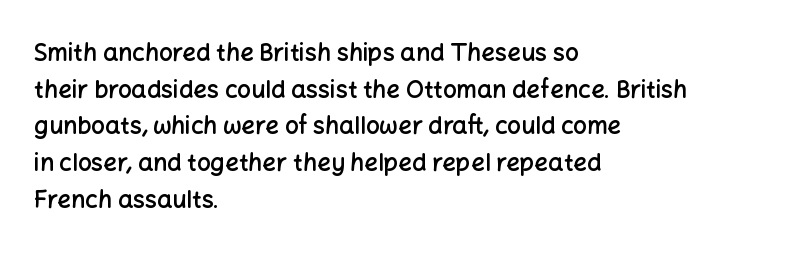
If you drew a line through each stem, it would be perfectly vertical. Each line starts at the same left margin while the right side varies. The string is rendered with underlining switched off. In terms of weight, the rendering is demibold, just under bold.
